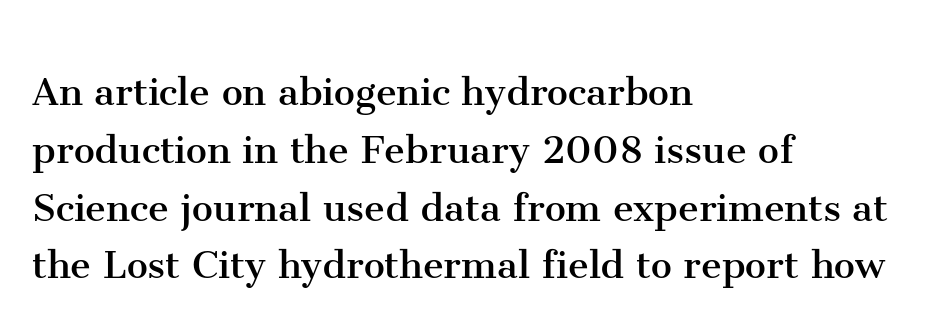
Q: Is the text bold? A: No.
Q: Is the text italic (slanted)? A: No, it is upright.
Q: Is the typeface a serif or a sans-serif typeface? A: Serif.
Q: Is the text underlined? A: No.
Q: How is the paragraph aligned? A: Left-aligned.
Q: Is the spacing between letters normal or unusually wide? A: Normal.
Q: Width (condensed, normal, or wide)? A: Normal.
Q: Stroke contrast? A: Medium.
Q: x-height? A: Medium.
Q: Monospaced? A: No.
